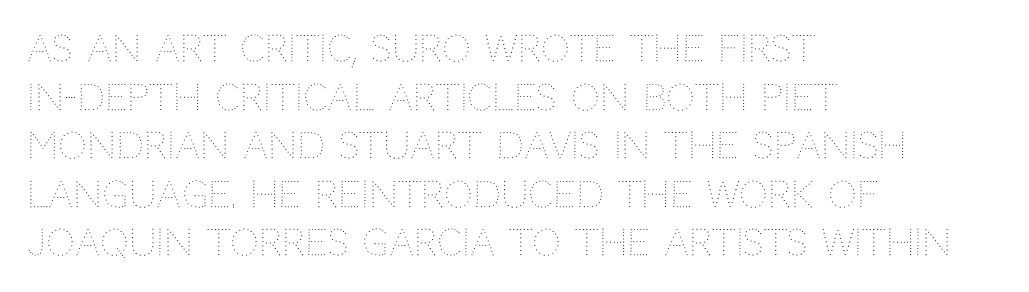
Q: Is the text bold? A: No.
Q: Is the text italic (slanted)? A: No, it is upright.
Q: Is the text underlined? A: No.
Q: How is the paragraph aligned? A: Left-aligned.
Q: Is the spacing between letters normal or unusually wide? A: Normal.
Q: Is the spacing between lines tight, normal or loose? A: Normal.
Q: Width (condensed, normal, or wide)? A: Normal.
Q: Stroke contrast? A: Medium.
Q: x-height? A: Large.
Q: Monospaced? A: No.
